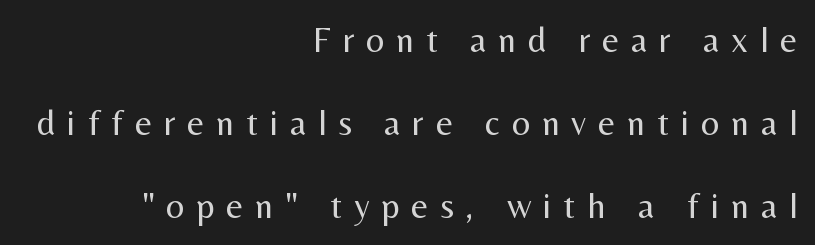
The image shows 36 px regular-weight sans-serif type, upright; set right-aligned, loose line spacing (2.3x), unusually wide letter spacing (+0.33 em), not underlined; medium stroke contrast and a medium x-height.
